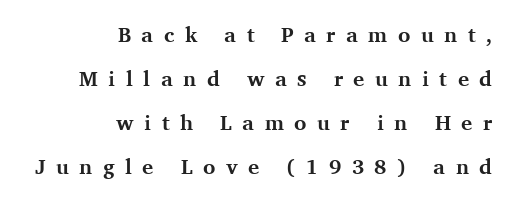
The image shows 21 px bold type, upright; set right-aligned, loose line spacing (2.1x), unusually wide letter spacing (+0.5 em), not underlined.
